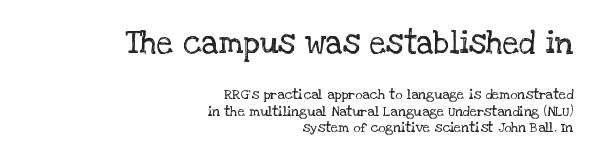
Note the varied advance widths — an 'i' is clearly narrower than an 'm'. Right-aligned paragraph, ragged on the left. The letterforms sit shoulder to shoulder at normal distance. Type without underlining. Compared with a typical body face, this is equally light or lighter still.
